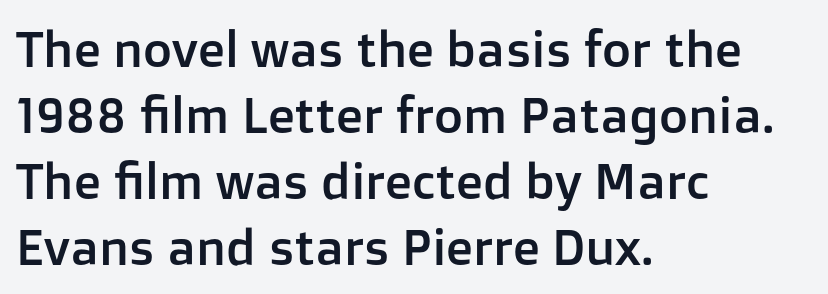
{"serif": "no", "italic": "no", "width": "normal", "stroke_contrast": "low", "x_height": "medium", "monospaced": "no", "underline": "no", "align": "left", "line_spacing": "normal", "line_spacing_ratio": 1.32, "letter_spacing": "normal", "letter_spacing_em": 0.0, "glyph_px": 50}
